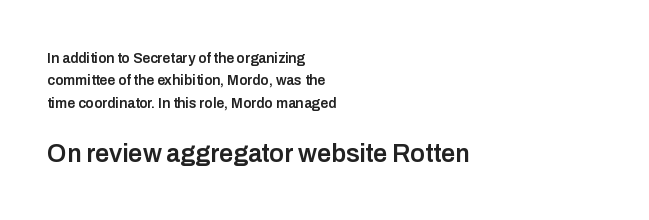
{"italic": "no", "bold": "semi", "underline": "no", "align": "left", "line_spacing": "normal", "line_spacing_ratio": 1.59, "letter_spacing": "normal", "letter_spacing_em": 0.0, "larger_block": "second", "size_ratio": 1.79, "glyph_px": 25}
